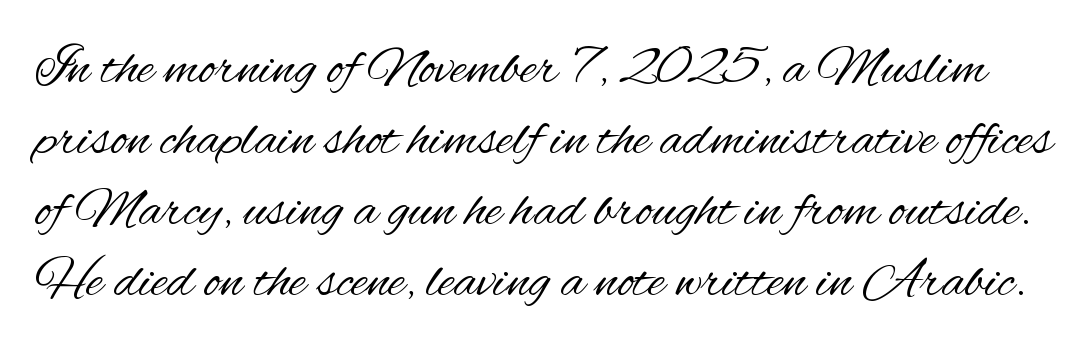
Q: Is the text bold? A: No.
Q: Is the text italic (slanted)? A: Yes.
Q: Is the typeface a serif or a sans-serif typeface? A: Sans-serif.
Q: Is the text underlined? A: No.
Q: Is the spacing between letters normal or unusually wide? A: Normal.
Q: Is the spacing between lines tight, normal or loose? A: Normal.
Q: Width (condensed, normal, or wide)? A: Condensed.
Q: Stroke contrast? A: Medium.
Q: x-height? A: Small.
Q: Monospaced? A: No.
